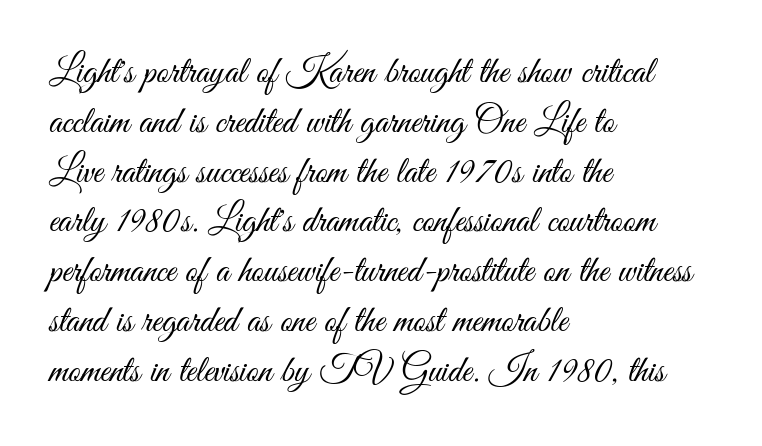
If you drew a ruler down the left edge, every line would touch it. If you measured baseline to baseline, you'd find a middling distance. The strokes carry an ordinary text weight at most. You could call the tracking neutral — neither tight nor loose.
